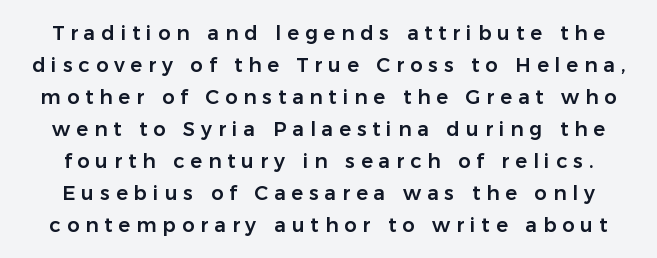
This sample uses expanded letter spacing, leaving extra air between glyphs. Reading down the column, the eye jumps a familiar distance to each next line. Unmarked baselines from the first word to the last. Posture: upright roman.
